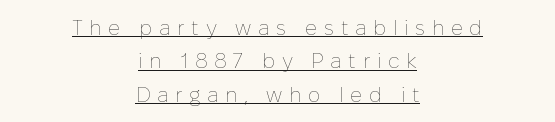
{"italic": "no", "bold": "no", "underline": "yes", "align": "center", "line_spacing": "normal", "line_spacing_ratio": 1.59, "letter_spacing": "wide", "letter_spacing_em": 0.31, "glyph_px": 21}
